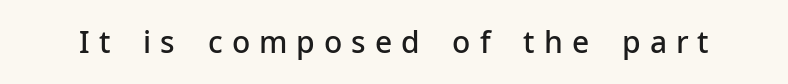
The image shows 30 px semibold sans-serif type, upright; set unusually wide letter spacing (+0.3 em), not underlined; low stroke contrast and a medium x-height.
